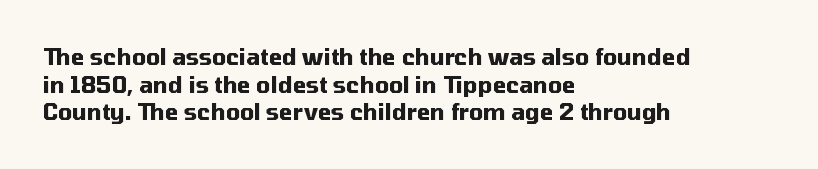
{"italic": "no", "bold": "yes", "underline": "no", "align": "left", "line_spacing": "normal", "line_spacing_ratio": 1.26, "letter_spacing": "normal", "letter_spacing_em": 0.0, "glyph_px": 22}
